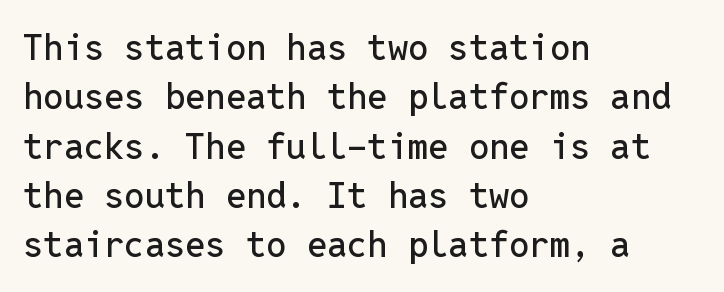
Q: Is the text italic (slanted)? A: No, it is upright.
Q: Is the typeface a serif or a sans-serif typeface? A: Sans-serif.
Q: Is the text underlined? A: No.
Q: How is the paragraph aligned? A: Left-aligned.
Q: Is the spacing between letters normal or unusually wide? A: Normal.
Q: Is the spacing between lines tight, normal or loose? A: Normal.
Q: Width (condensed, normal, or wide)? A: Normal.
Q: Stroke contrast? A: Low.
Q: x-height? A: Medium.
Q: Monospaced? A: Yes.
